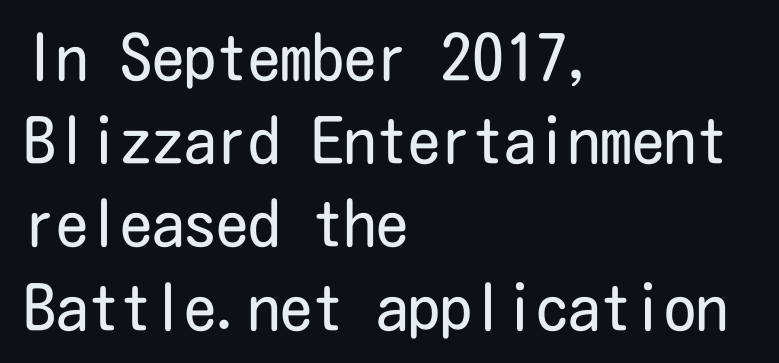
The passage shown is typeset with a sans-serif family. Leading matches the norm, producing a regular column. A typesetter would call this zero additional tracking. Weight: in the light-to-regular range. The zone under the glyphs is completely vacant. The text block is weighted toward the left margin, trailing off unevenly rightward.
